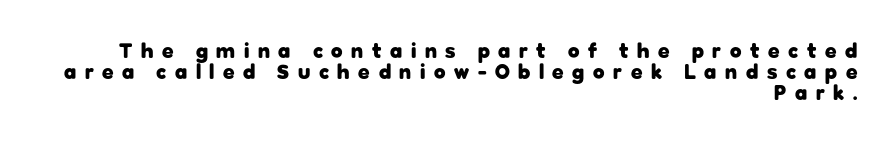
Q: Is the text bold? A: Yes.
Q: Is the text italic (slanted)? A: No, it is upright.
Q: Is the text underlined? A: No.
Q: How is the paragraph aligned? A: Right-aligned.
Q: Is the spacing between letters normal or unusually wide? A: Unusually wide.
Q: Is the spacing between lines tight, normal or loose? A: Tight.
